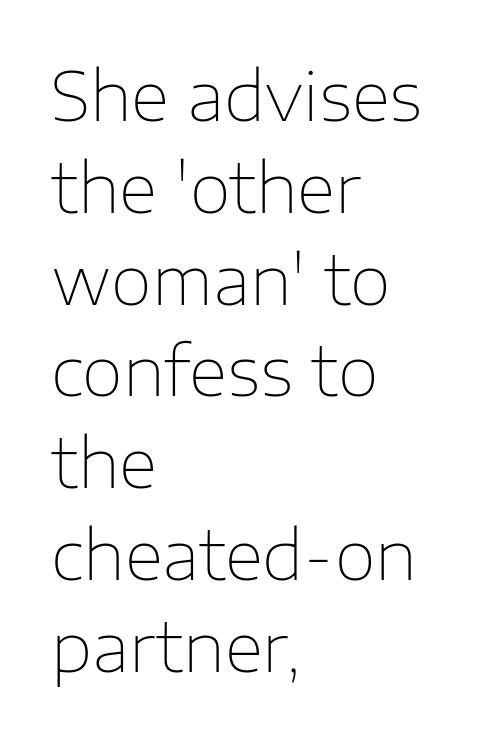
{"serif": "no", "italic": "no", "bold": "no", "weight": "thin", "width": "normal", "stroke_contrast": "low", "x_height": "medium", "monospaced": "no", "underline": "no", "align": "left", "line_spacing": "normal", "line_spacing_ratio": 1.37, "letter_spacing": "normal", "letter_spacing_em": 0.0, "glyph_px": 67}
